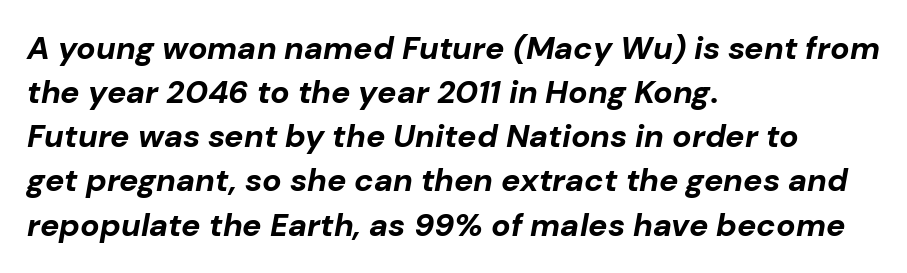
Q: Is the text bold? A: Yes.
Q: Is the text italic (slanted)? A: Yes, it leans right by about 10 degrees.
Q: Is the text underlined? A: No.
Q: How is the paragraph aligned? A: Left-aligned.
Q: Is the spacing between letters normal or unusually wide? A: Normal.
Q: Is the spacing between lines tight, normal or loose? A: Normal.
Q: Width (condensed, normal, or wide)? A: Normal.
Q: Stroke contrast? A: Low.
Q: x-height? A: Medium.
Q: Monospaced? A: No.
